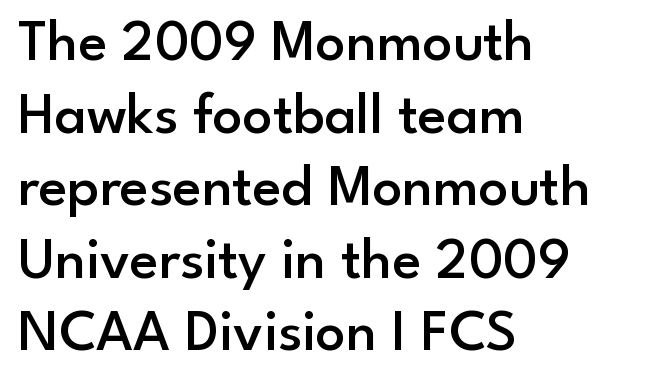
The image shows 59 px semibold sans-serif type, upright; set left-aligned, line spacing 1.23x, normal letter spacing, not underlined; low stroke contrast and a small x-height.
